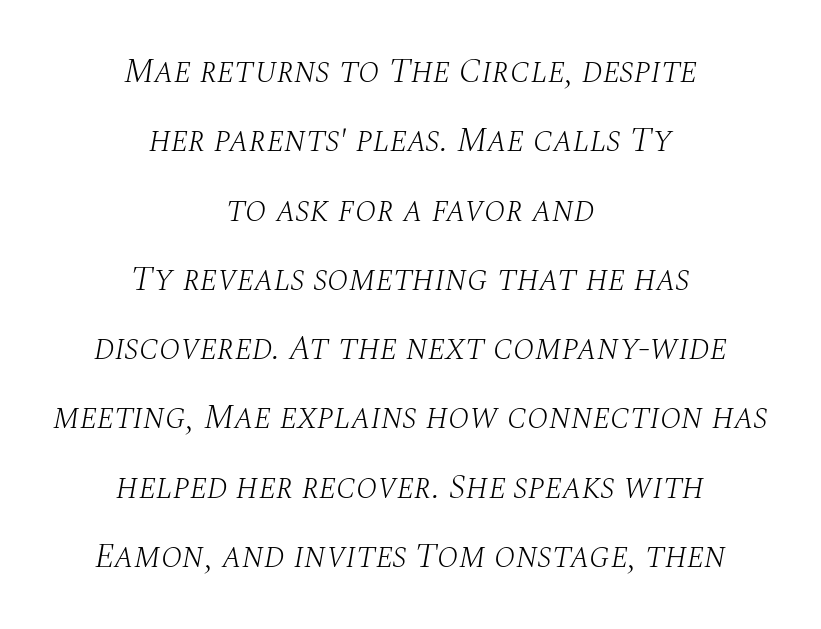
The passage shown is not bold in any degree. The rag falls on both sides of this text block equally. Little horizontal feet cap the strokes, marking this as serif type. Caption: standard tracking, unaltered.
